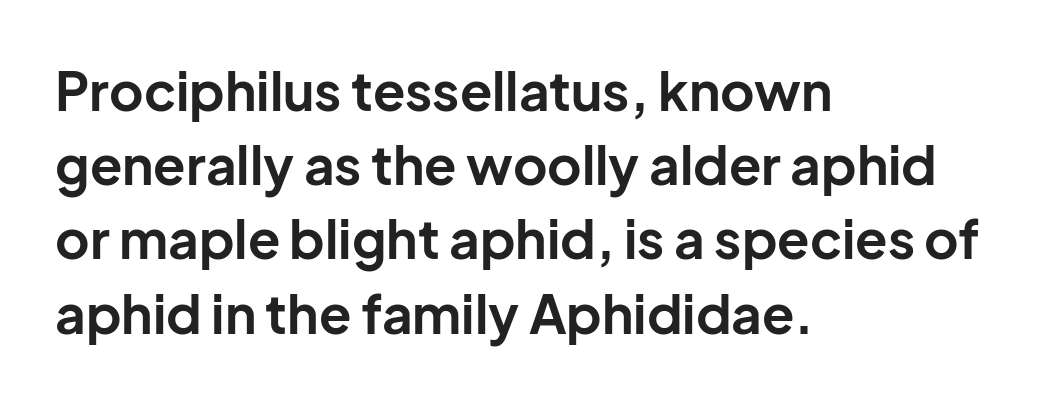
{"serif": "no", "italic": "no", "bold": "yes", "weight": "bold", "width": "normal", "stroke_contrast": "low", "x_height": "medium", "monospaced": "no", "underline": "no", "align": "left", "line_spacing": "normal", "line_spacing_ratio": 1.4, "letter_spacing": "normal", "letter_spacing_em": 0.0, "glyph_px": 53}
